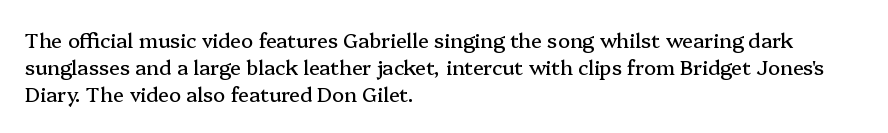
One-word summary of the alignment: left. The words here are not underlined. The passage shown stacks its lines at a standard gap. These lines were composed using upright roman letters.
